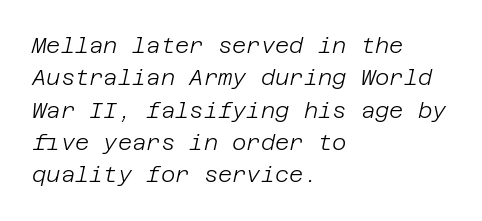
{"italic": "yes", "lean": "right", "slant_degrees": 12, "bold": "no", "underline": "no", "align": "left", "line_spacing": "normal", "line_spacing_ratio": 1.47, "letter_spacing": "normal", "letter_spacing_em": 0.0, "glyph_px": 22}
